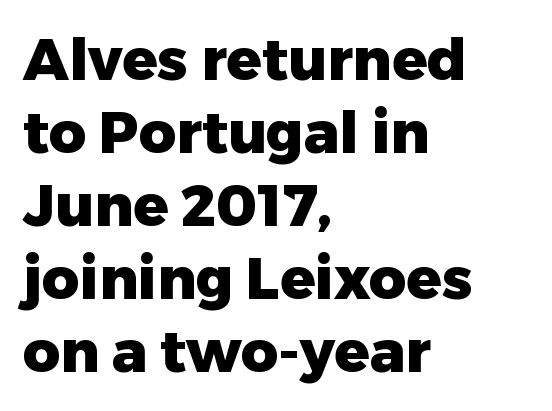
Q: Is the text bold? A: Yes.
Q: Is the text italic (slanted)? A: No, it is upright.
Q: Is the typeface a serif or a sans-serif typeface? A: Sans-serif.
Q: Is the text underlined? A: No.
Q: How is the paragraph aligned? A: Left-aligned.
Q: Is the spacing between letters normal or unusually wide? A: Normal.
Q: Is the spacing between lines tight, normal or loose? A: Normal.
Q: Width (condensed, normal, or wide)? A: Normal.
Q: Stroke contrast? A: Low.
Q: x-height? A: Medium.
Q: Monospaced? A: No.
